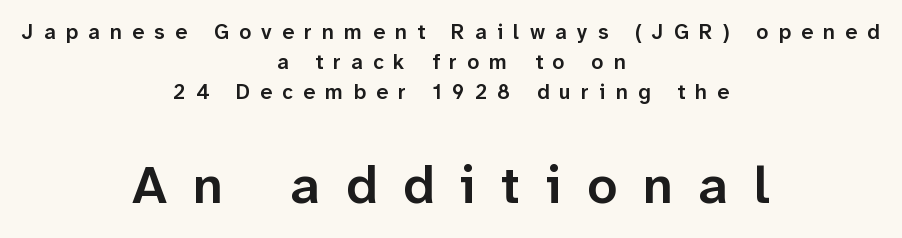
Q: Is the text bold? A: Semi-bold.
Q: Is the text italic (slanted)? A: No, it is upright.
Q: Is the typeface a serif or a sans-serif typeface? A: Sans-serif.
Q: Is the text underlined? A: No.
Q: How is the paragraph aligned? A: Centered.
Q: Is the spacing between letters normal or unusually wide? A: Unusually wide.
Q: Is the spacing between lines tight, normal or loose? A: Normal.
Q: Which block of text is set in a larger size, the first (top) or the second (bottom)? A: The second (bottom) one.
Q: Width (condensed, normal, or wide)? A: Normal.
Q: Stroke contrast? A: Low.
Q: x-height? A: Medium.
Q: Monospaced? A: No.
